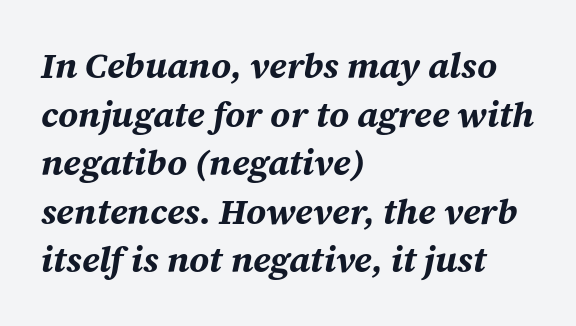
The image shows 36 px bold type, italic (leaning right); set left-aligned, normal line spacing (1.35x), normal letter spacing, not underlined; medium stroke contrast and a medium x-height.
